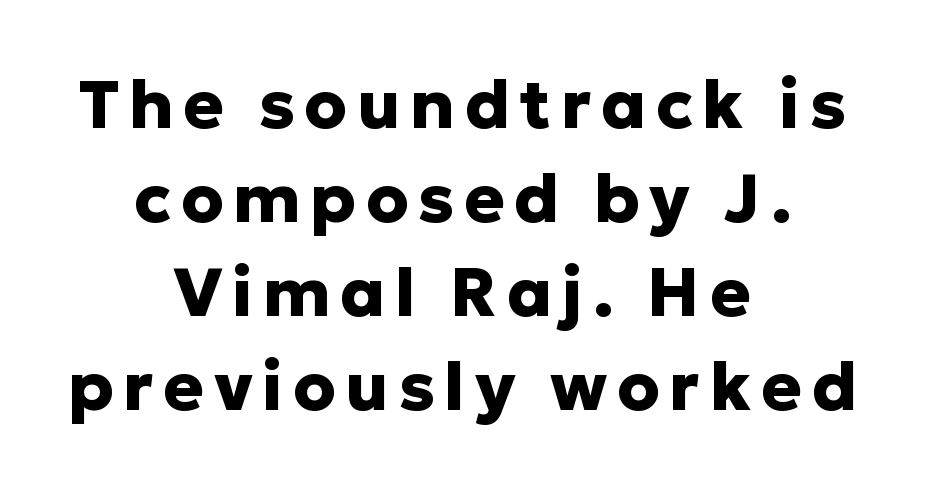
{"serif": "no", "italic": "no", "bold": "yes", "weight": "heavy", "width": "normal", "stroke_contrast": "low", "x_height": "medium", "monospaced": "no", "underline": "no", "align": "center", "line_spacing": "normal", "line_spacing_ratio": 1.38, "glyph_px": 68}
